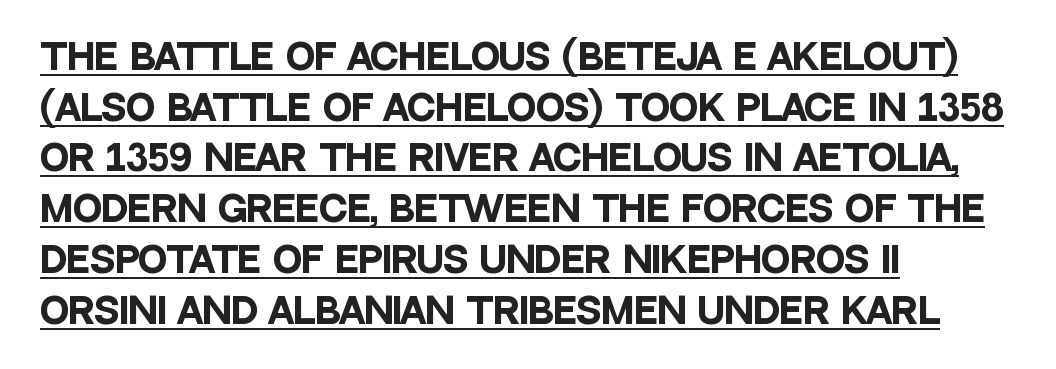
Q: Is the text bold? A: Yes.
Q: Is the text italic (slanted)? A: No, it is upright.
Q: Is the typeface a serif or a sans-serif typeface? A: Sans-serif.
Q: Is the text underlined? A: Yes.
Q: How is the paragraph aligned? A: Left-aligned.
Q: Is the spacing between letters normal or unusually wide? A: Normal.
Q: Is the spacing between lines tight, normal or loose? A: Normal.
Q: Width (condensed, normal, or wide)? A: Condensed.
Q: Stroke contrast? A: Low.
Q: x-height? A: Large.
Q: Monospaced? A: No.
